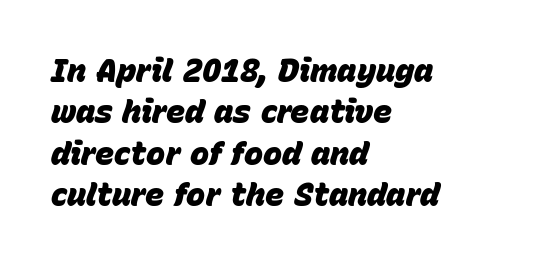
The strokes are fattened all the way to bold. Is the block centered? No — it sits flush against the left margin. Italic: yes, the glyphs are oblique. The strip under each line holds only bare page.
